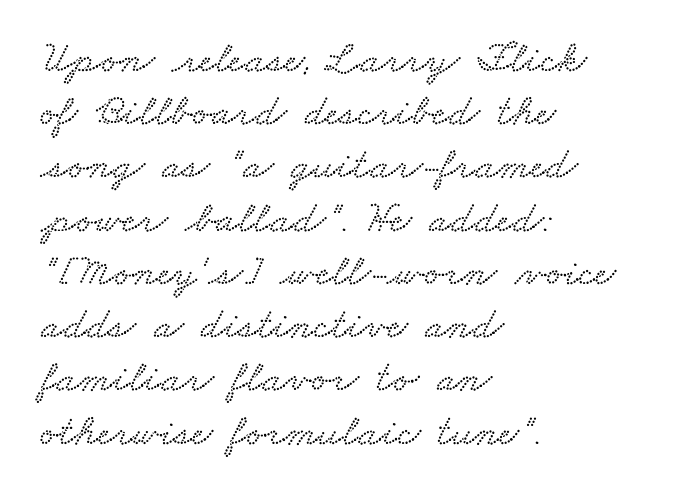
{"width": "wide", "stroke_contrast": "low", "x_height": "small", "monospaced": "no", "underline": "no", "align": "left", "line_spacing_ratio": 1.21, "letter_spacing": "normal", "letter_spacing_em": 0.0, "glyph_px": 44}
